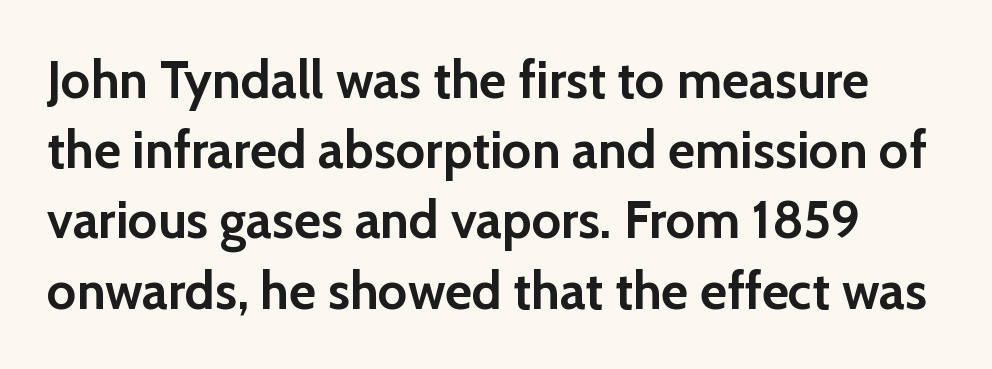
The image shows 52 px semibold sans-serif type, upright; set normal line spacing (1.35x), normal letter spacing, not underlined; low stroke contrast and a medium x-height.
